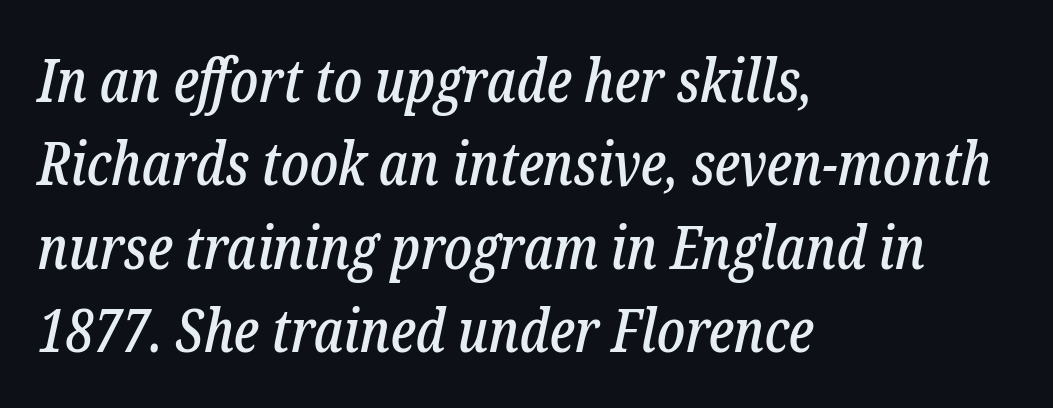
{"serif": "yes", "italic": "yes", "lean": "right", "slant_degrees": 12, "width": "condensed", "stroke_contrast": "low", "x_height": "medium", "monospaced": "no", "underline": "no", "align": "left", "line_spacing": "normal", "line_spacing_ratio": 1.39, "letter_spacing": "normal", "letter_spacing_em": 0.0, "glyph_px": 60}
